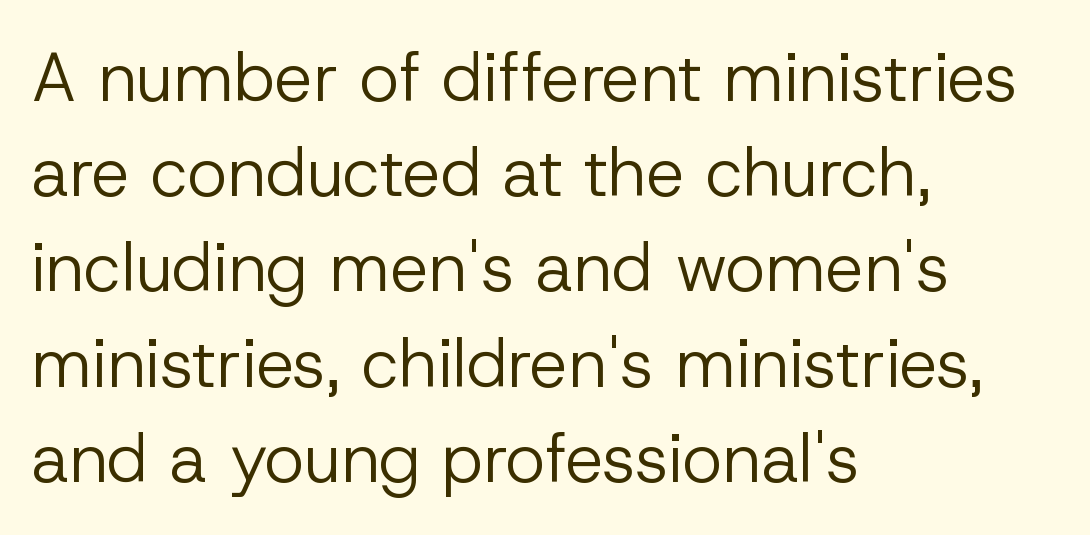
The image shows 68 px regular-weight sans-serif type, upright; set left-aligned, normal line spacing (1.4x), normal letter spacing, not underlined; low stroke contrast and a medium x-height.
